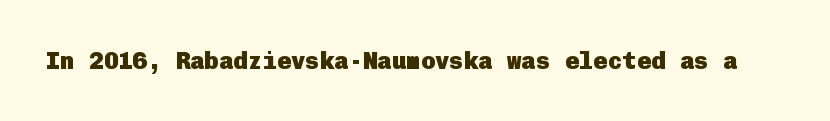
Q: Is the text bold? A: Yes.
Q: Is the text italic (slanted)? A: No, it is upright.
Q: Is the text underlined? A: No.
Q: Is the spacing between letters normal or unusually wide? A: Normal.
